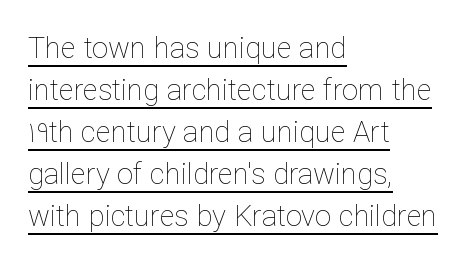
Layout note: lines flush left. A typesetter would call this leading conventional body-copy spacing. This is the regular roman posture of the typeface. The face looks like a standard text weight, possibly lighter.
